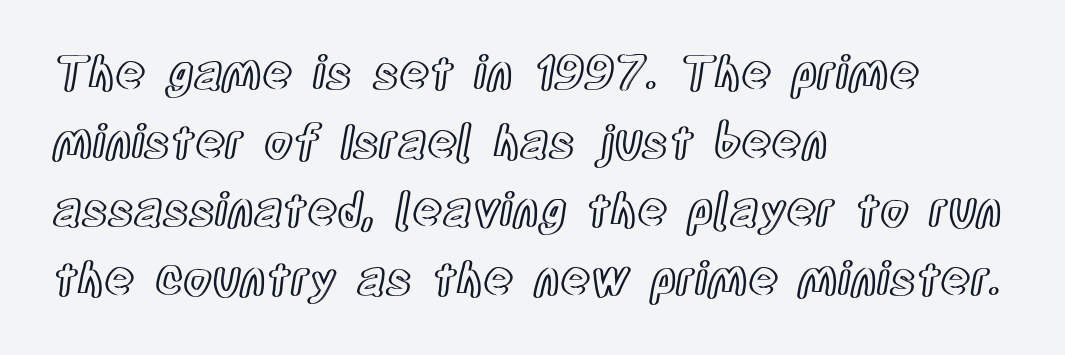
There is no visible air inserted between adjacent glyphs. The ragged edge is on the right, which tells us the setting is flush left. Clear beneath every line of the passage. Spacing verdict: proportional, widths tailored to each character.
